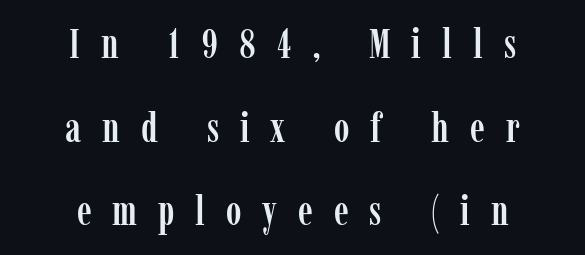
The letters stand upright; this is a roman face. Notice how the passage keeps no hard edge, just a central spine. Line spacing here is loose. Proportional: the letters do not fall into vertical columns.
